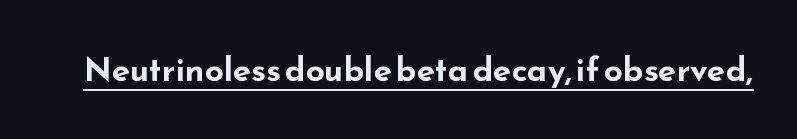
The image shows 33 px bold, wide sans-serif type, upright; set normal letter spacing, underlined; low stroke contrast and a small x-height.
